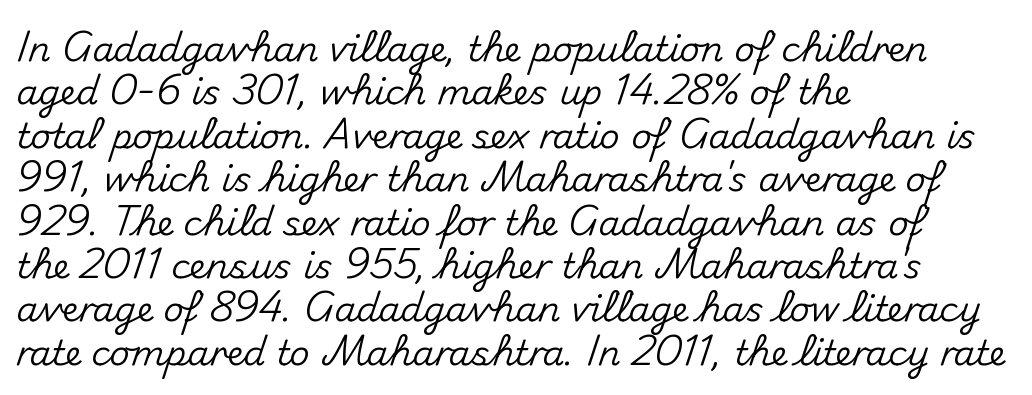
The image shows 35 px sans-serif type; set left-aligned, line spacing 1.24x, normal letter spacing, not underlined; medium stroke contrast and a small x-height.
